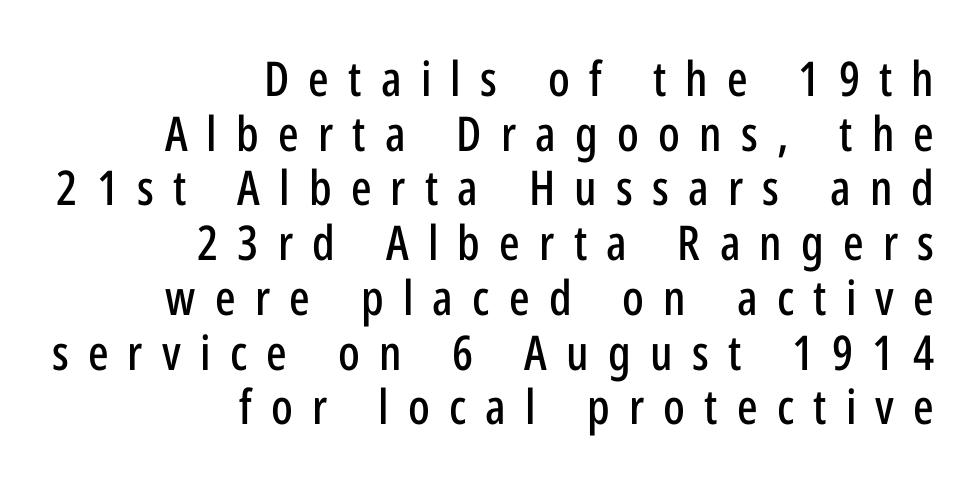
The image shows 48 px condensed sans-serif type, upright; set right-aligned, tight line spacing (1.14x), unusually wide letter spacing (+0.4 em), not underlined; low stroke contrast and a medium x-height.
